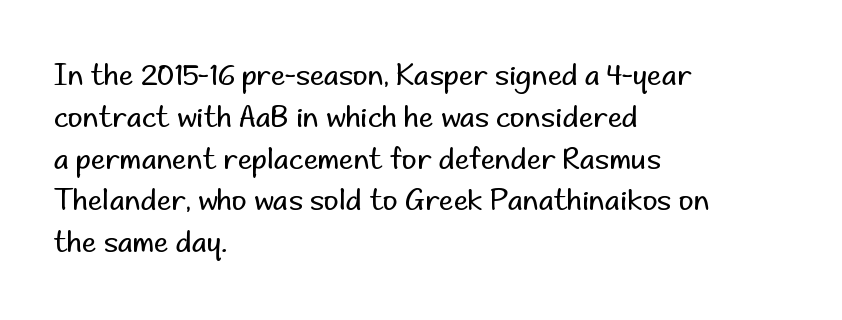
Summary of vertical rhythm: regular, with standard interline spacing. The typeface has the unassuming heft of standard copy or less. Bare-footed words on every line. You can tell from the bare stems that sans-serif type was used. There is no visible air inserted between adjacent glyphs.
